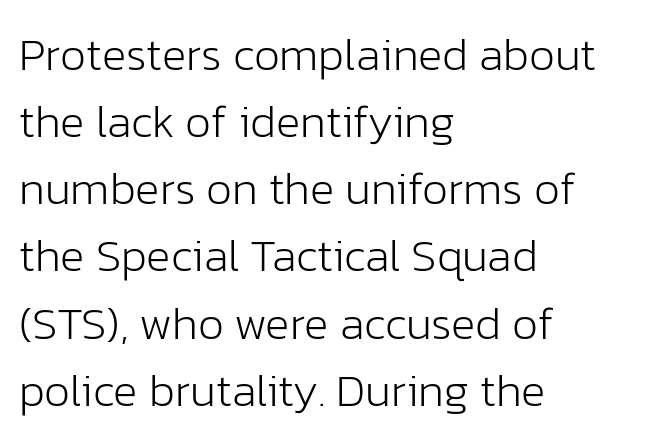
{"serif": "no", "italic": "no", "bold": "no", "weight": "light", "width": "normal", "stroke_contrast": "low", "x_height": "medium", "monospaced": "no", "underline": "no", "align": "left", "line_spacing": "normal", "line_spacing_ratio": 1.46, "letter_spacing": "normal", "letter_spacing_em": 0.0, "glyph_px": 46}
